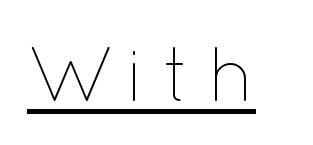
Is there an underline? Yes — a line sits under the letters. The typesetting does not lean heavy: it is not bold. Italic? Not at all — the glyphs are vertical. This sample has the flowing, uneven cadence of proportional lettering.
